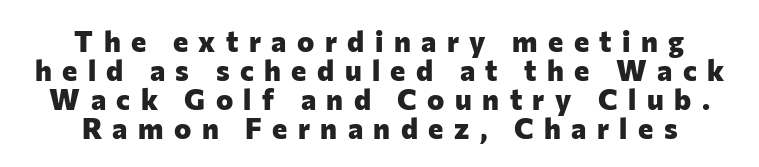
Q: Is the text bold? A: Yes.
Q: Is the text italic (slanted)? A: No, it is upright.
Q: Is the typeface a serif or a sans-serif typeface? A: Sans-serif.
Q: Is the text underlined? A: No.
Q: Is the spacing between letters normal or unusually wide? A: Unusually wide.
Q: Is the spacing between lines tight, normal or loose? A: Tight.
Q: Width (condensed, normal, or wide)? A: Normal.
Q: Stroke contrast? A: Low.
Q: x-height? A: Medium.
Q: Monospaced? A: No.
